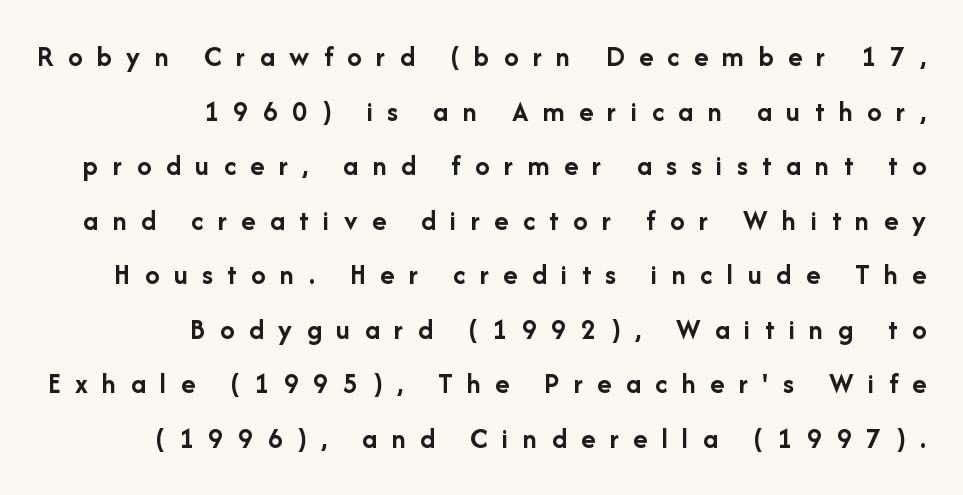
The image shows 29 px semibold sans-serif type, upright; set right-aligned, line spacing 1.88x, unusually wide letter spacing (+0.5 em), not underlined; low stroke contrast and a medium x-height.
